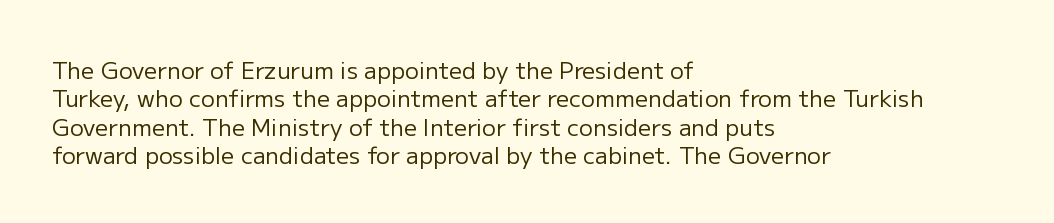
{"italic": "no", "bold": "no", "underline": "no", "align": "left", "line_spacing_ratio": 1.23, "letter_spacing": "normal", "letter_spacing_em": 0.0, "glyph_px": 23}
